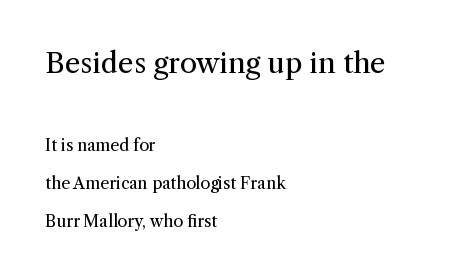
The image shows 28 px regular-weight serif type, upright; set left-aligned, loose line spacing (2.4x), normal letter spacing, not underlined; the first (top) block is 1.75x larger; medium stroke contrast and a medium x-height.
